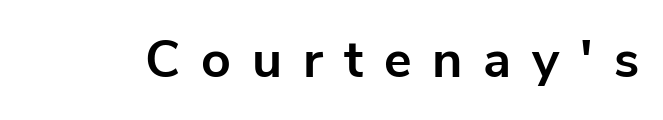
The image shows 52 px bold sans-serif type, upright; set unusually wide letter spacing (+0.4 em), not underlined; low stroke contrast and a medium x-height.
